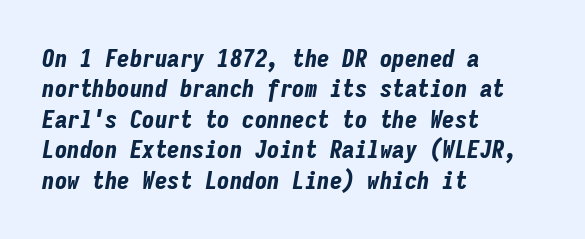
The image shows 25 px bold type, italic (leaning right); set left-aligned, line spacing 1.22x, normal letter spacing, not underlined.
